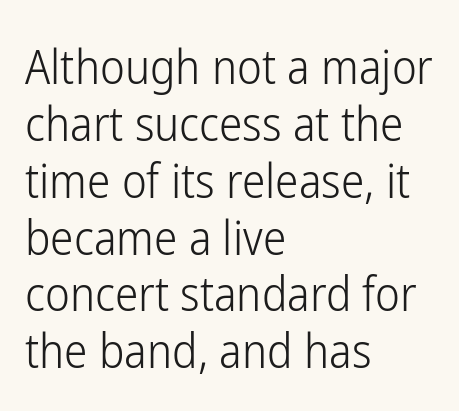
The image shows 47 px light, condensed sans-serif type, upright; set left-aligned, line spacing 1.21x, normal letter spacing, not underlined; low stroke contrast and a medium x-height.
